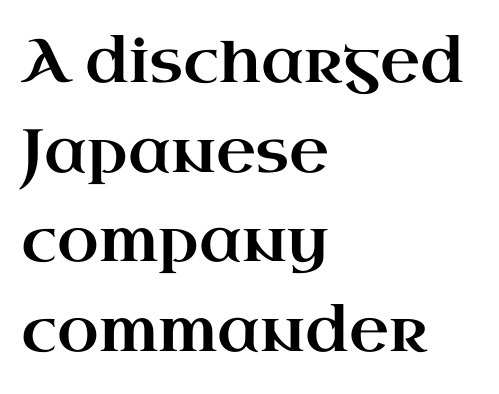
These lines were composed using upright roman letters. Each letter keeps its own natural width here, so spacing adapts to shape. The typesetter chose a ragged-right arrangement here. In terms of letterspacing, this is plain default setting.
